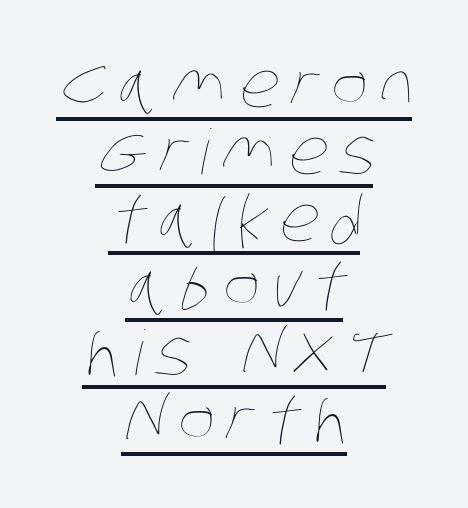
Q: Is the text bold? A: No.
Q: Is the text underlined? A: Yes.
Q: How is the paragraph aligned? A: Centered.
Q: Is the spacing between letters normal or unusually wide? A: Unusually wide.
Q: Is the spacing between lines tight, normal or loose? A: Tight.
Q: Width (condensed, normal, or wide)? A: Condensed.
Q: Stroke contrast? A: Low.
Q: x-height? A: Large.
Q: Monospaced? A: No.
